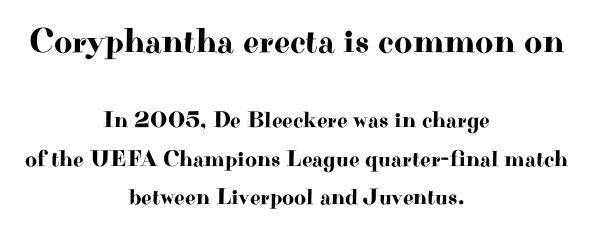
Q: Is the text italic (slanted)? A: No, it is upright.
Q: Is the typeface a serif or a sans-serif typeface? A: Serif.
Q: Is the text underlined? A: No.
Q: How is the paragraph aligned? A: Centered.
Q: Is the spacing between letters normal or unusually wide? A: Normal.
Q: Is the spacing between lines tight, normal or loose? A: Normal.
Q: Which block of text is set in a larger size, the first (top) or the second (bottom)? A: The first (top) one.
Q: Width (condensed, normal, or wide)? A: Wide.
Q: Stroke contrast? A: High.
Q: x-height? A: Small.
Q: Monospaced? A: No.
